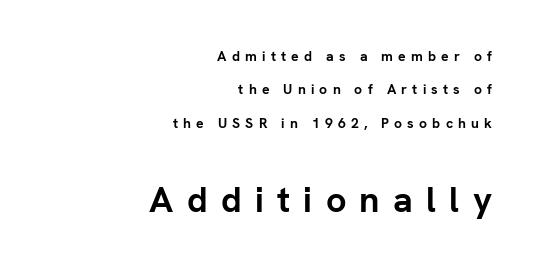
The image shows 36 px semibold sans-serif type, upright; set right-aligned, loose line spacing (2.39x), unusually wide letter spacing (+0.37 em), not underlined; the second (bottom) block is 2.57x larger; low stroke contrast and a medium x-height.
